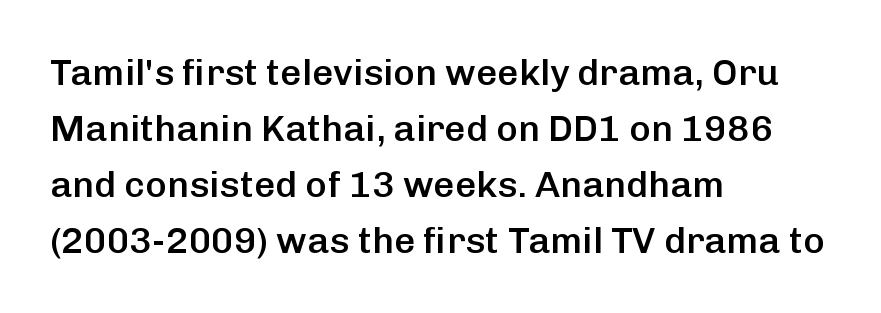
The image shows 37 px semibold sans-serif type, upright; set left-aligned, normal line spacing (1.51x), normal letter spacing, not underlined; low stroke contrast and a medium x-height.
